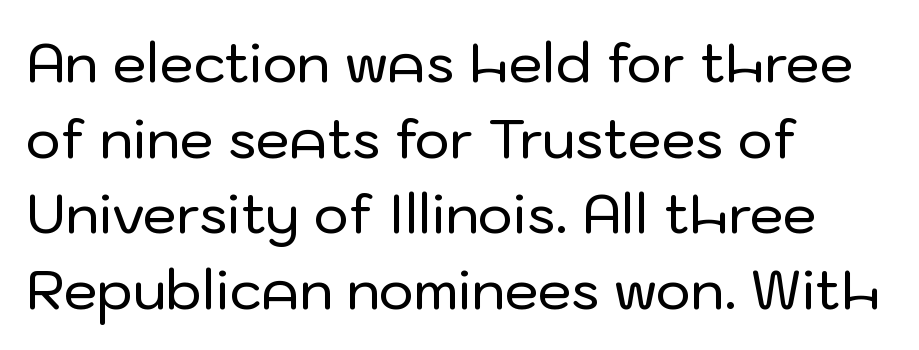
{"serif": "no", "italic": "no", "width": "normal", "stroke_contrast": "low", "x_height": "medium", "monospaced": "no", "underline": "no", "align": "left", "line_spacing": "normal", "line_spacing_ratio": 1.4, "letter_spacing": "normal", "letter_spacing_em": 0.0, "glyph_px": 54}
